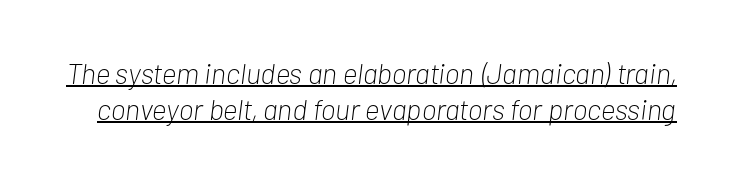
Slanted lettering throughout. Looks like regular typesetting: each glyph gets only the width it needs. Underline: present. The passage shown is not bold in any degree. The type is set solid horizontally, with unmodified tracking.
